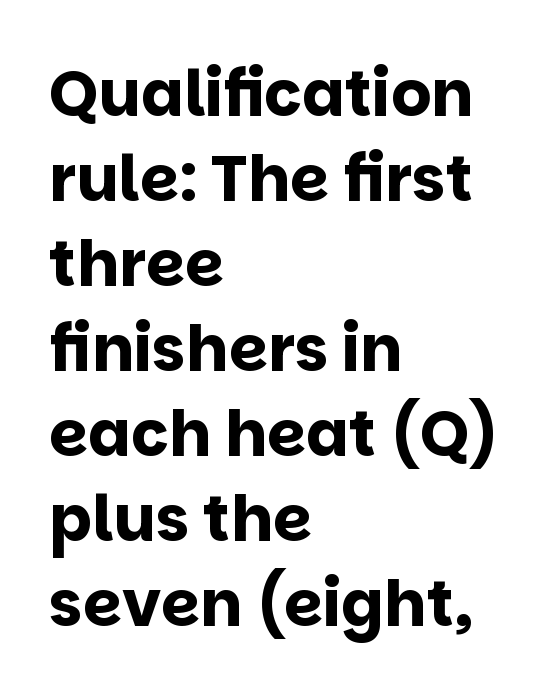
The image shows 63 px bold sans-serif type, upright; set left-aligned, normal line spacing (1.35x), normal letter spacing, not underlined; low stroke contrast and a large x-height.
